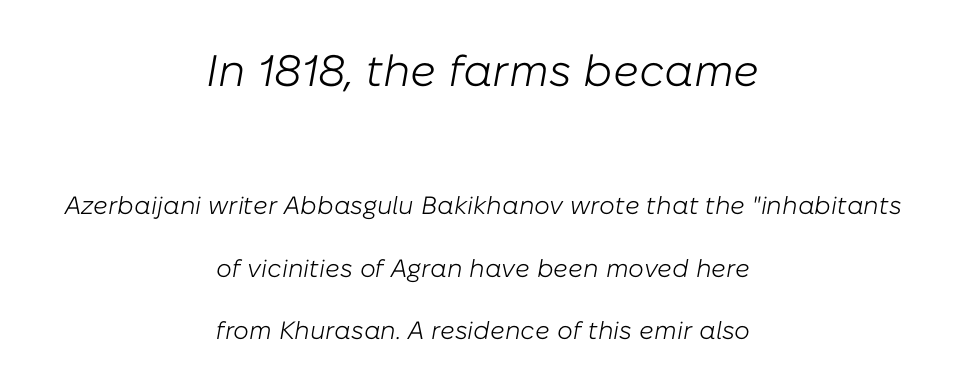
{"italic": "yes", "lean": "right", "slant_degrees": 10, "bold": "no", "weight": "light", "width": "normal", "stroke_contrast": "low", "x_height": "medium", "monospaced": "no", "underline": "no", "align": "center", "line_spacing": "loose", "line_spacing_ratio": 2.5, "letter_spacing": "normal", "letter_spacing_em": 0.0, "larger_block": "first", "size_ratio": 1.76, "glyph_px": 44}
